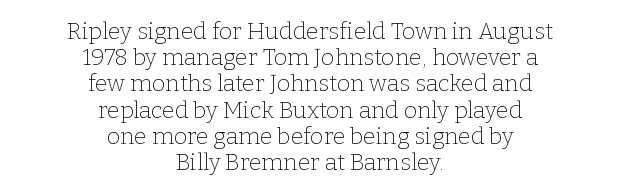
{"italic": "no", "bold": "no", "underline": "no", "align": "center", "line_spacing": "tight", "line_spacing_ratio": 1.14, "letter_spacing": "normal", "letter_spacing_em": 0.0, "glyph_px": 23}
